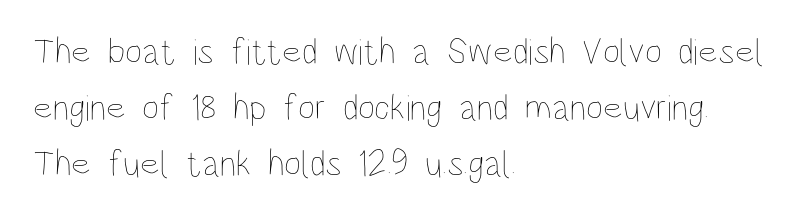
{"italic": "no", "bold": "no", "weight": "thin", "width": "condensed", "stroke_contrast": "low", "x_height": "large", "monospaced": "no", "underline": "no", "align": "left", "line_spacing": "normal", "line_spacing_ratio": 1.52, "letter_spacing": "normal", "letter_spacing_em": 0.0, "glyph_px": 37}
